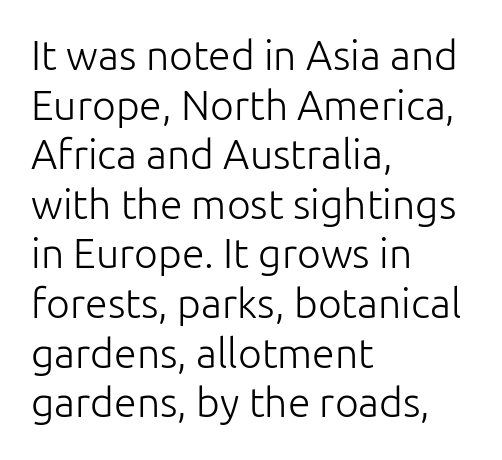
The image shows 41 px light sans-serif type, upright; set left-aligned, line spacing 1.21x, normal letter spacing, not underlined; low stroke contrast and a medium x-height.
